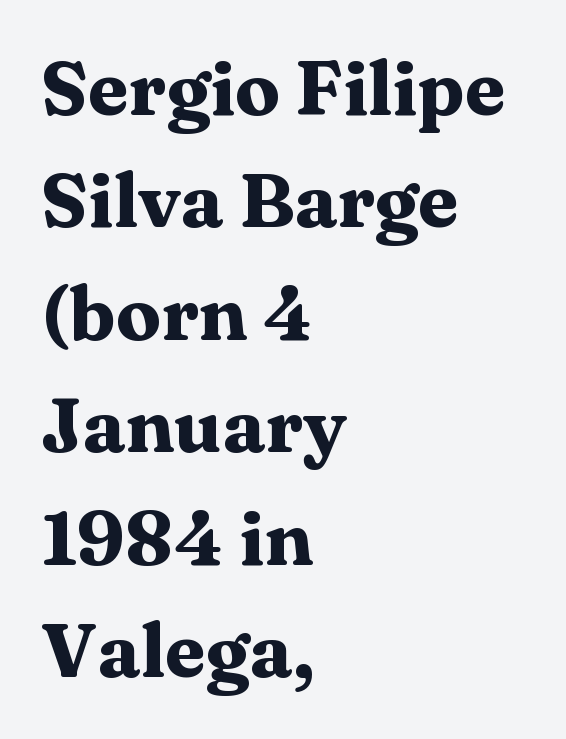
{"serif": "yes", "italic": "no", "bold": "yes", "weight": "heavy", "width": "wide", "stroke_contrast": "medium", "x_height": "medium", "monospaced": "no", "underline": "no", "align": "left", "line_spacing": "normal", "line_spacing_ratio": 1.5, "letter_spacing": "normal", "letter_spacing_em": 0.0, "glyph_px": 75}
